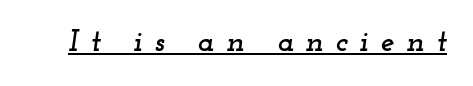
{"serif": "yes", "italic": "yes", "lean": "right", "slant_degrees": 12, "width": "wide", "stroke_contrast": "low", "x_height": "small", "monospaced": "no", "underline": "yes", "letter_spacing": "wide", "letter_spacing_em": 0.38, "glyph_px": 31}
